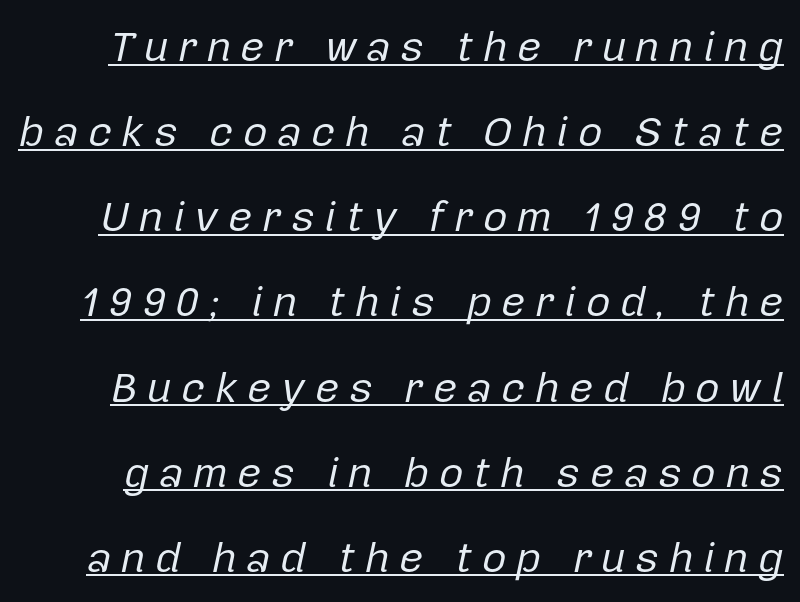
Q: Is the text bold? A: No.
Q: Is the text italic (slanted)? A: Yes, it leans right by about 12 degrees.
Q: Is the text underlined? A: Yes.
Q: Is the spacing between letters normal or unusually wide? A: Unusually wide.
Q: Is the spacing between lines tight, normal or loose? A: Loose.
Q: Width (condensed, normal, or wide)? A: Normal.
Q: Stroke contrast? A: Low.
Q: x-height? A: Medium.
Q: Monospaced? A: No.
